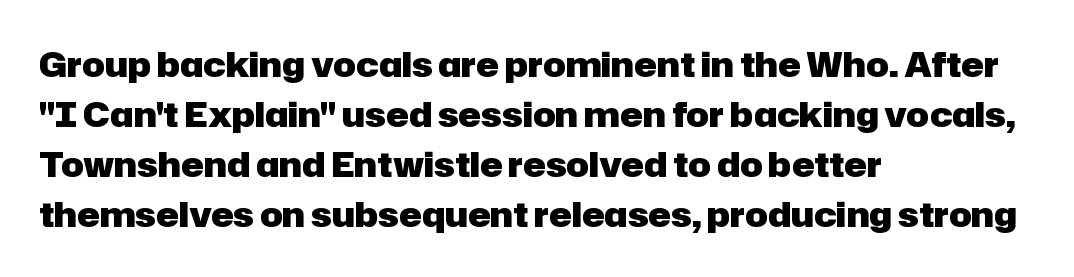
Q: Is the text bold? A: Yes.
Q: Is the text italic (slanted)? A: No, it is upright.
Q: Is the typeface a serif or a sans-serif typeface? A: Sans-serif.
Q: Is the text underlined? A: No.
Q: How is the paragraph aligned? A: Left-aligned.
Q: Is the spacing between letters normal or unusually wide? A: Normal.
Q: Is the spacing between lines tight, normal or loose? A: Normal.
Q: Width (condensed, normal, or wide)? A: Normal.
Q: Stroke contrast? A: Low.
Q: x-height? A: Medium.
Q: Monospaced? A: No.
